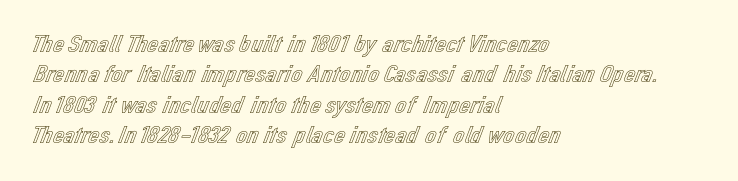
The letterforms sit shoulder to shoulder at normal distance. Compared with a centered layout, this one pins lines to the left instead. Descenders are the only things crossing below the line.
